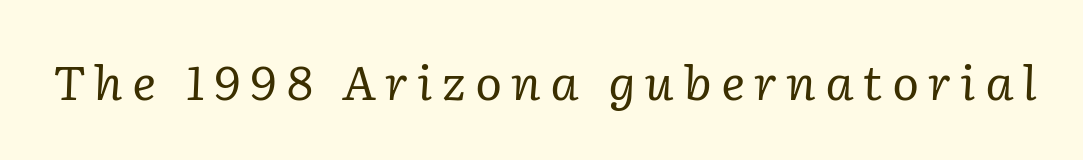
The image shows 46 px regular-weight serif type, italic (leaning right); set not underlined; low stroke contrast and a medium x-height.
